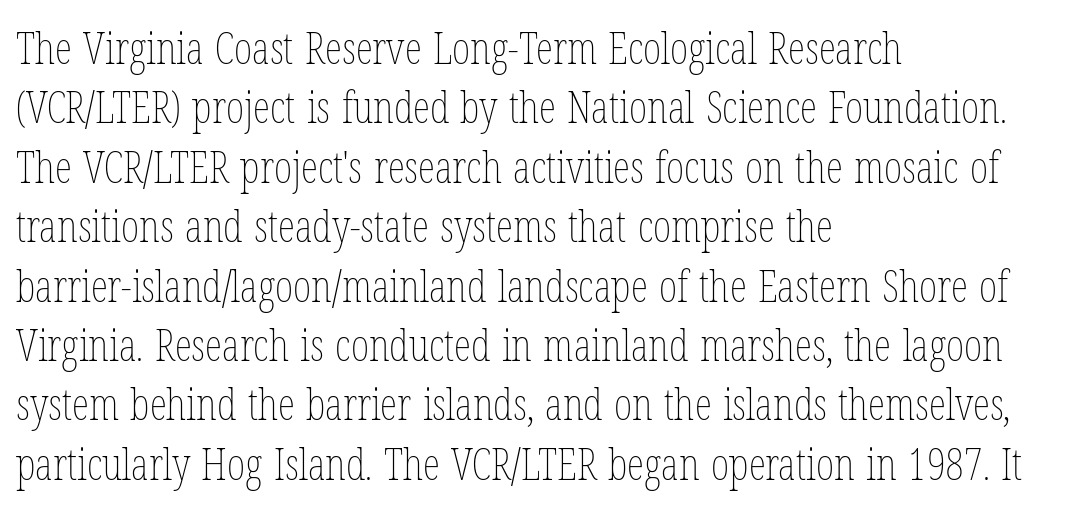
Q: Is the text bold? A: No.
Q: Is the text italic (slanted)? A: No, it is upright.
Q: Is the text underlined? A: No.
Q: How is the paragraph aligned? A: Left-aligned.
Q: Is the spacing between letters normal or unusually wide? A: Normal.
Q: Is the spacing between lines tight, normal or loose? A: Normal.
Q: Width (condensed, normal, or wide)? A: Condensed.
Q: Stroke contrast? A: Low.
Q: x-height? A: Medium.
Q: Monospaced? A: No.
